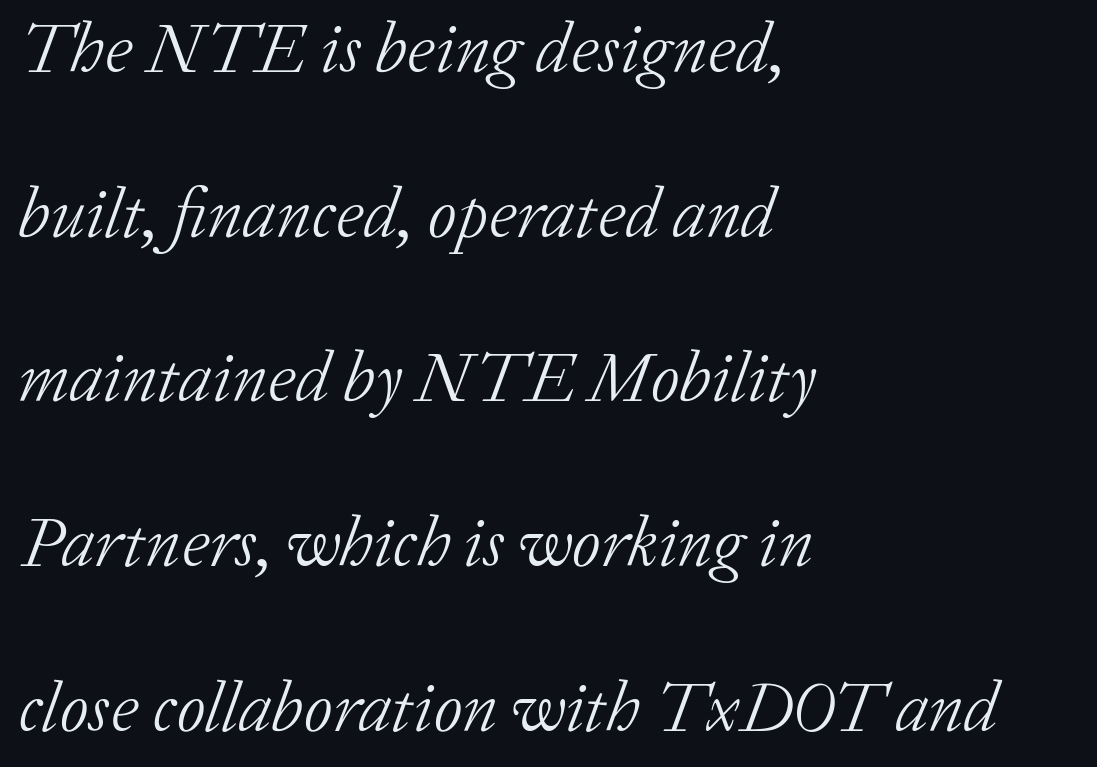
The image shows 71 px light serif type, italic (leaning right); set left-aligned, loose line spacing (2.32x), normal letter spacing, not underlined; low stroke contrast and a medium x-height.
